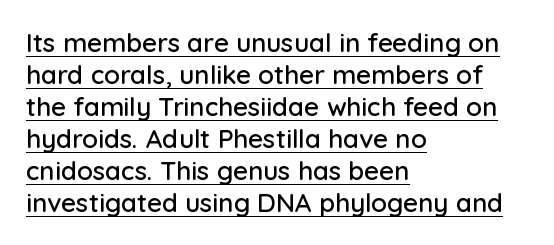
The image shows 26 px text type, upright; set left-aligned, line spacing 1.23x, normal letter spacing, underlined.
